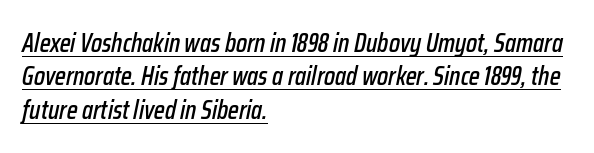
{"italic": "yes", "lean": "right", "slant_degrees": 12, "underline": "yes", "align": "left", "line_spacing": "normal", "line_spacing_ratio": 1.28, "letter_spacing": "normal", "letter_spacing_em": 0.0, "glyph_px": 26}
